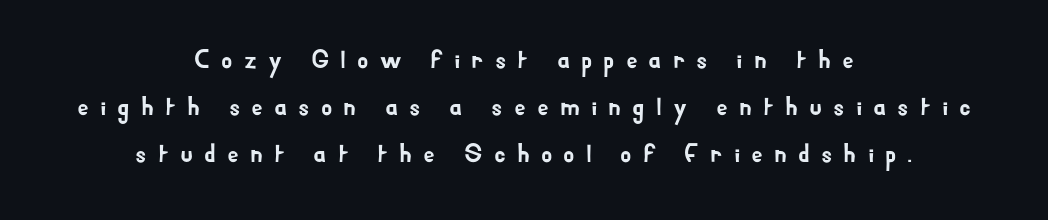
Q: Is the text italic (slanted)? A: No, it is upright.
Q: Is the text underlined? A: No.
Q: How is the paragraph aligned? A: Centered.
Q: Is the spacing between letters normal or unusually wide? A: Unusually wide.
